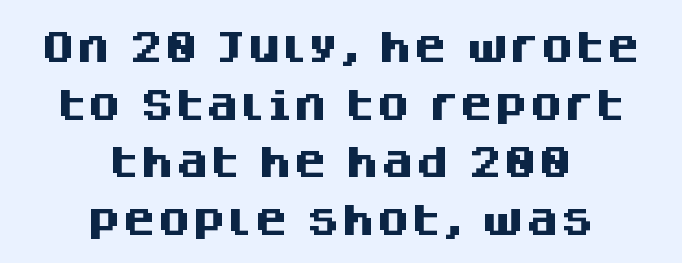
Q: Is the text bold? A: Yes.
Q: Is the text italic (slanted)? A: No, it is upright.
Q: Is the typeface a serif or a sans-serif typeface? A: Sans-serif.
Q: Is the text underlined? A: No.
Q: How is the paragraph aligned? A: Centered.
Q: Is the spacing between letters normal or unusually wide? A: Normal.
Q: Is the spacing between lines tight, normal or loose? A: Normal.
Q: Width (condensed, normal, or wide)? A: Normal.
Q: Stroke contrast? A: Medium.
Q: x-height? A: Large.
Q: Monospaced? A: No.
